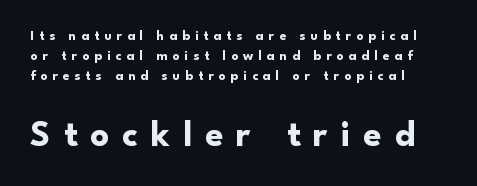
Q: Is the text bold? A: Yes.
Q: Is the text italic (slanted)? A: No, it is upright.
Q: Is the typeface a serif or a sans-serif typeface? A: Sans-serif.
Q: Is the text underlined? A: No.
Q: How is the paragraph aligned? A: Left-aligned.
Q: Is the spacing between letters normal or unusually wide? A: Unusually wide.
Q: Is the spacing between lines tight, normal or loose? A: Normal.
Q: Which block of text is set in a larger size, the first (top) or the second (bottom)? A: The second (bottom) one.
Q: Width (condensed, normal, or wide)? A: Normal.
Q: Stroke contrast? A: Low.
Q: x-height? A: Small.
Q: Monospaced? A: No.
